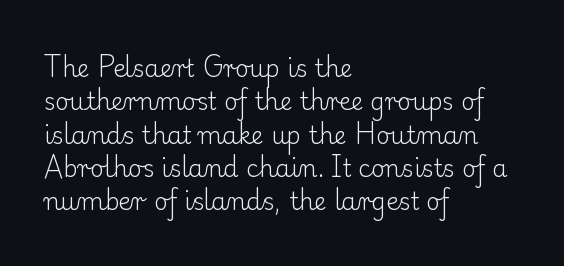
The letterforms sit at book weight or below. Posture: straight, roman, zero tilt. Tracking value appears to be zero — textbook default spacing. The passage shown stacks its lines at a standard gap. Is the block centered? No — it sits flush against the left margin. The foot of each line stays bare and open.
